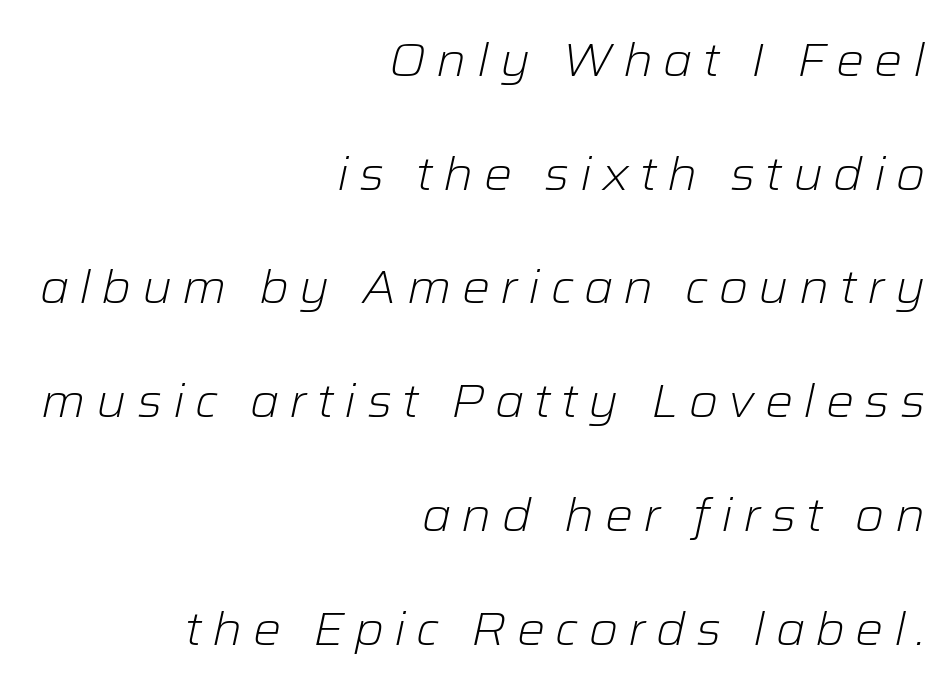
{"italic": "yes", "lean": "right", "slant_degrees": 12, "bold": "no", "weight": "light", "width": "normal", "stroke_contrast": "low", "x_height": "medium", "monospaced": "no", "underline": "no", "align": "right", "line_spacing": "loose", "line_spacing_ratio": 2.42, "letter_spacing": "wide", "letter_spacing_em": 0.22, "glyph_px": 47}
